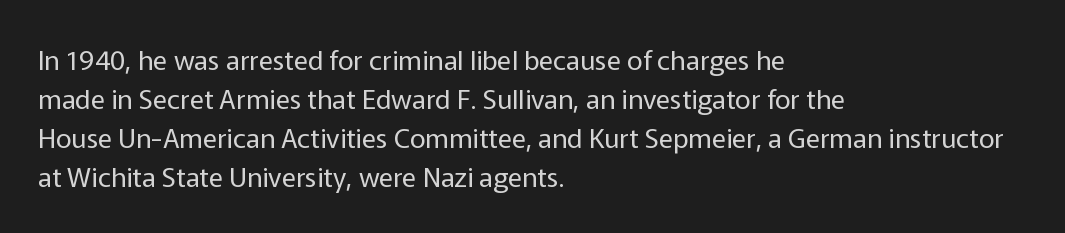
{"italic": "no", "bold": "no", "underline": "no", "align": "left", "line_spacing": "normal", "line_spacing_ratio": 1.44, "letter_spacing": "normal", "letter_spacing_em": 0.0, "glyph_px": 27}
